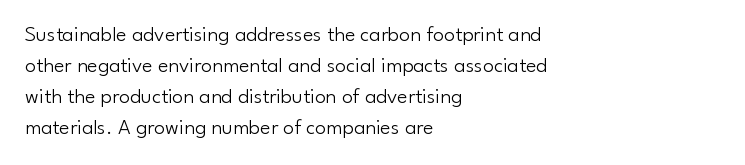
The words here are not underlined. Default kerning and tracking; the words read as compact shapes. The paragraph shown leans on its left margin. Posture: straight, roman, zero tilt. Vertical stems look standard width or narrower in stroke. Vertical spacing — default.
